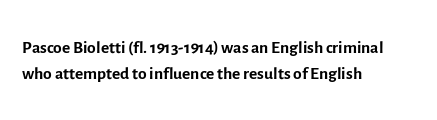
{"italic": "no", "bold": "no", "underline": "no", "align": "left", "line_spacing": "tight", "line_spacing_ratio": 1.04, "letter_spacing": "normal", "letter_spacing_em": 0.0, "glyph_px": 25}
